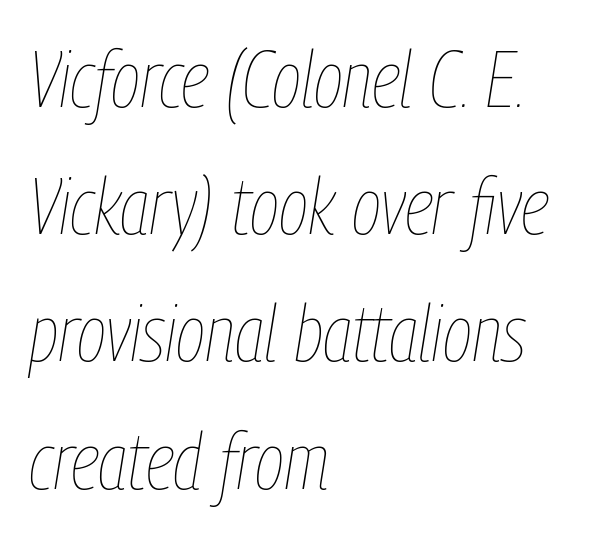
The image shows 80 px thin, condensed type, italic (leaning right); set left-aligned, normal line spacing (1.59x), normal letter spacing, not underlined; low stroke contrast and a medium x-height.
